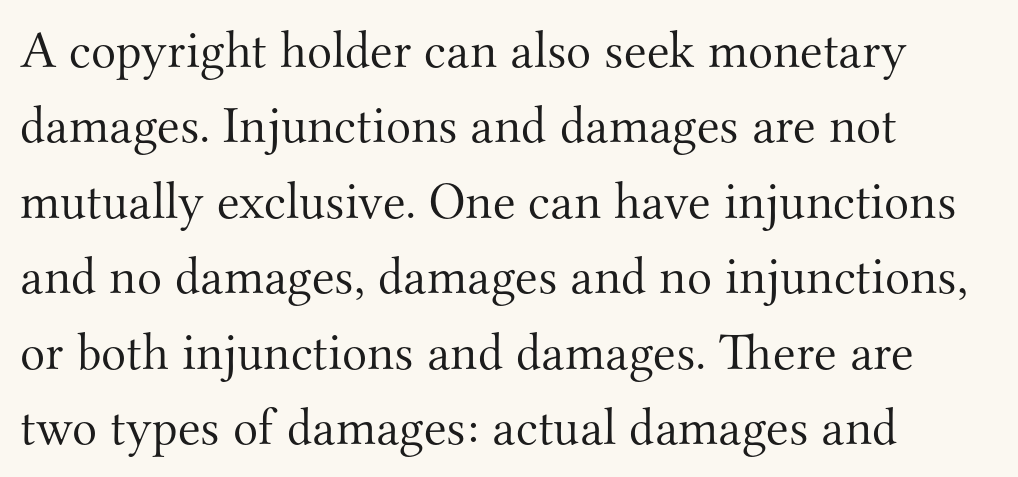
The image shows 52 px light serif type, upright; set left-aligned, normal line spacing (1.45x), normal letter spacing, not underlined; medium stroke contrast and a small x-height.
